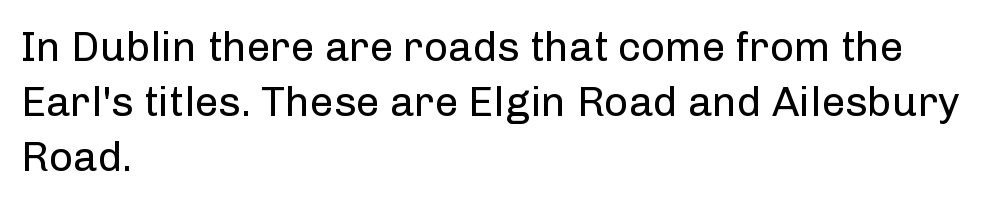
The image shows 42 px regular-weight sans-serif type, upright; set left-aligned, normal line spacing (1.31x), normal letter spacing, not underlined; low stroke contrast and a medium x-height.
